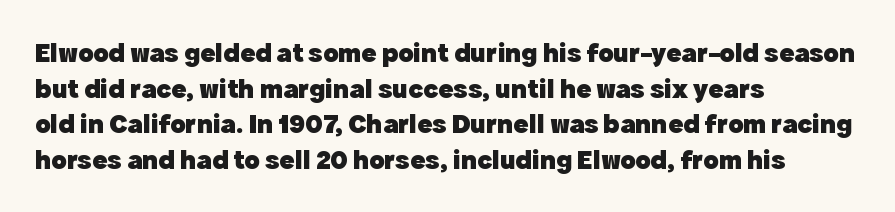
Q: Is the text bold? A: Yes.
Q: Is the text italic (slanted)? A: No, it is upright.
Q: Is the typeface a serif or a sans-serif typeface? A: Sans-serif.
Q: Is the text underlined? A: No.
Q: How is the paragraph aligned? A: Left-aligned.
Q: Is the spacing between letters normal or unusually wide? A: Normal.
Q: Is the spacing between lines tight, normal or loose? A: Normal.
Q: Width (condensed, normal, or wide)? A: Normal.
Q: x-height? A: Medium.
Q: Monospaced? A: No.
